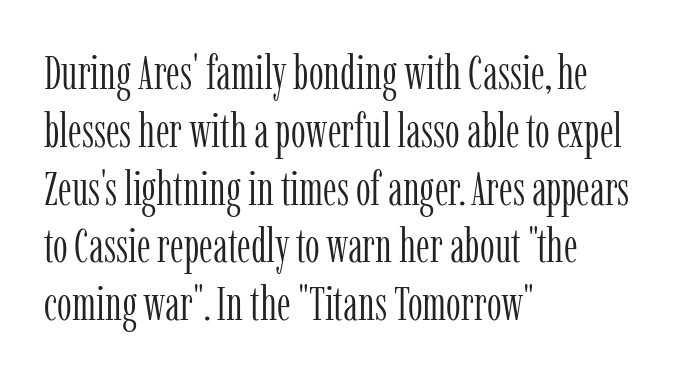
Q: Is the text bold? A: No.
Q: Is the text italic (slanted)? A: No, it is upright.
Q: Is the typeface a serif or a sans-serif typeface? A: Serif.
Q: Is the text underlined? A: No.
Q: How is the paragraph aligned? A: Left-aligned.
Q: Is the spacing between letters normal or unusually wide? A: Normal.
Q: Width (condensed, normal, or wide)? A: Condensed.
Q: Stroke contrast? A: Low.
Q: x-height? A: Medium.
Q: Monospaced? A: No.
